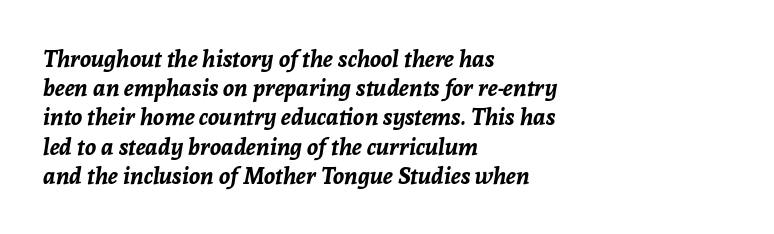
Q: Is the text bold? A: Yes.
Q: Is the text italic (slanted)? A: Yes, it leans right by about 8 degrees.
Q: Is the text underlined? A: No.
Q: How is the paragraph aligned? A: Left-aligned.
Q: Is the spacing between letters normal or unusually wide? A: Normal.
Q: Is the spacing between lines tight, normal or loose? A: Normal.
